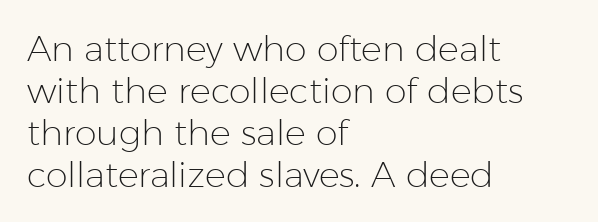
The image shows 35 px light sans-serif type, upright; set left-aligned, line spacing 1.2x, normal letter spacing, not underlined; low stroke contrast and a medium x-height.
